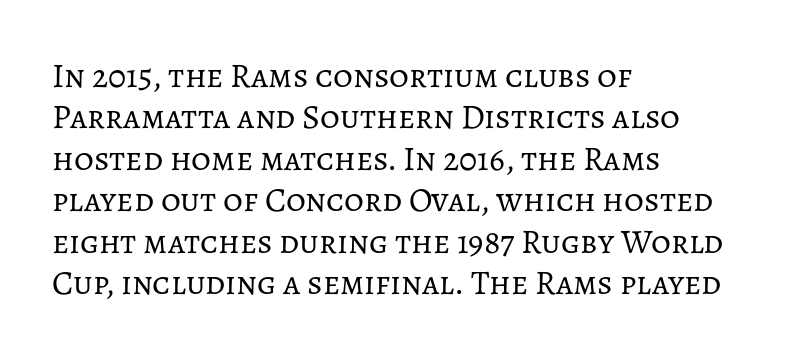
Q: Is the text bold? A: No.
Q: Is the text italic (slanted)? A: No, it is upright.
Q: Is the text underlined? A: No.
Q: How is the paragraph aligned? A: Left-aligned.
Q: Is the spacing between letters normal or unusually wide? A: Normal.
Q: Width (condensed, normal, or wide)? A: Normal.
Q: Stroke contrast? A: Low.
Q: x-height? A: Medium.
Q: Monospaced? A: No.
